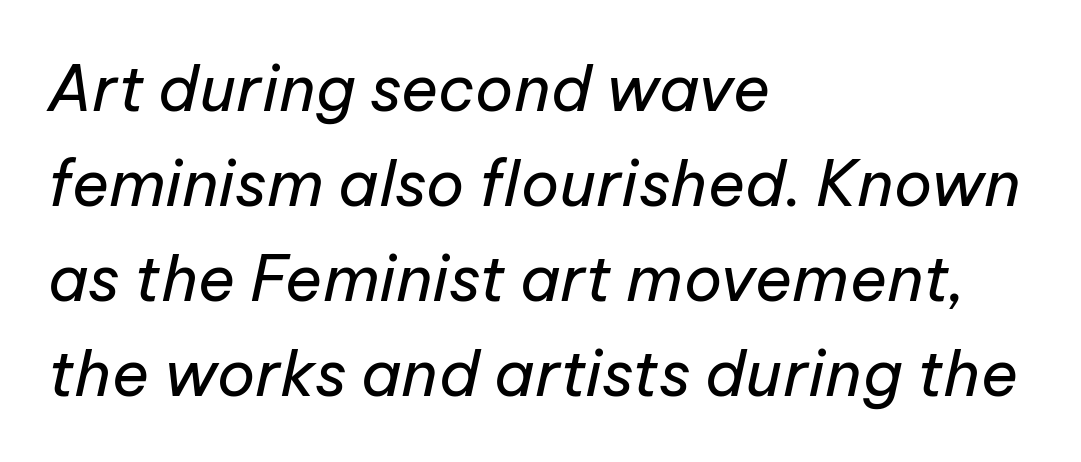
{"italic": "yes", "lean": "right", "slant_degrees": 12, "bold": "no", "weight": "regular", "width": "normal", "stroke_contrast": "low", "x_height": "medium", "monospaced": "no", "underline": "no", "align": "left", "line_spacing": "normal", "line_spacing_ratio": 1.51, "letter_spacing": "normal", "letter_spacing_em": 0.0, "glyph_px": 63}
